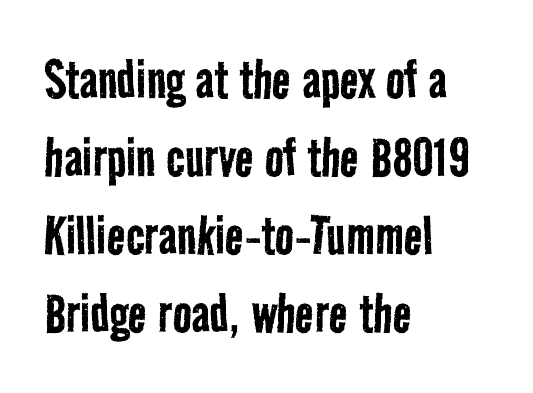
The image shows 63 px regular-weight, condensed sans-serif type; set left-aligned, line spacing 1.24x, normal letter spacing, not underlined; low stroke contrast and a medium x-height.
